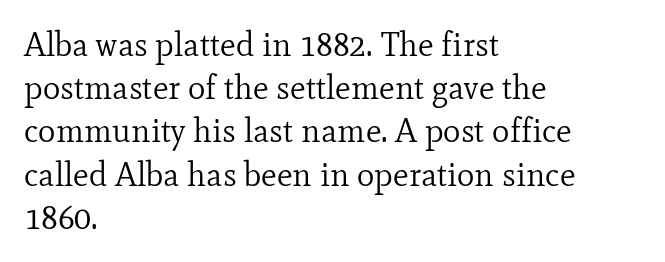
{"serif": "yes", "italic": "no", "bold": "no", "weight": "regular", "width": "normal", "stroke_contrast": "low", "x_height": "small", "monospaced": "no", "underline": "no", "align": "left", "line_spacing": "normal", "line_spacing_ratio": 1.31, "letter_spacing": "normal", "letter_spacing_em": 0.0, "glyph_px": 33}
